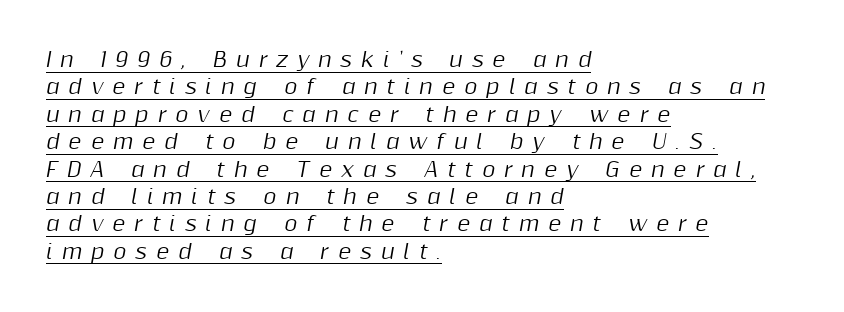
{"italic": "yes", "lean": "right", "slant_degrees": 10, "underline": "yes", "align": "left", "line_spacing": "normal", "line_spacing_ratio": 1.37, "letter_spacing": "wide", "letter_spacing_em": 0.45, "glyph_px": 20}
